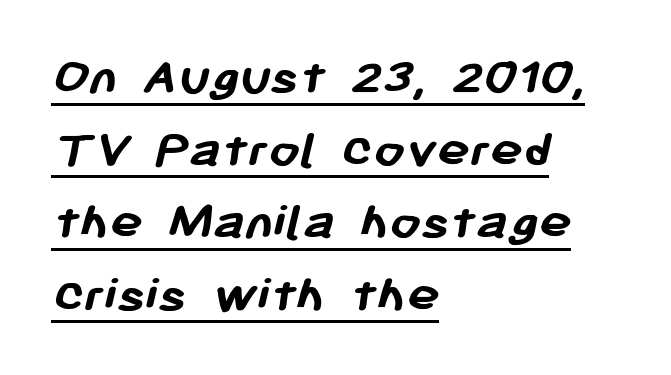
Letterform terminals end flat and unadorned throughout the passage. Strokes here are thick enough to call this a true bold. There is no visible air inserted between adjacent glyphs. Whoever set this chose a conventional vertical rhythm. Decoration check: the copy is underlined. The lines are quadded left.
